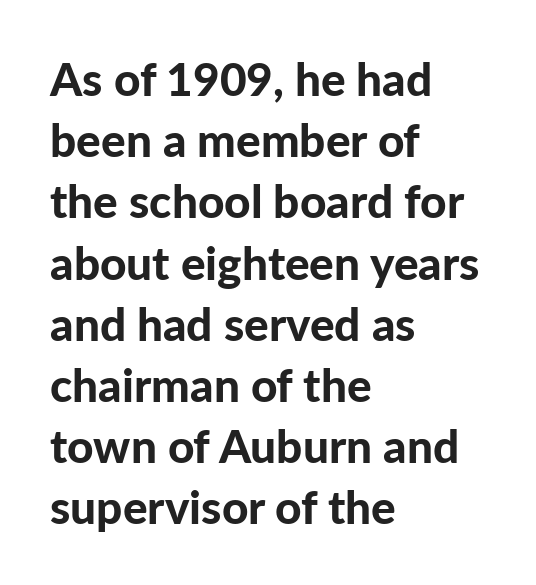
Examine the stroke ends and you'll find no serifs. Designer's note — italics off, roman on. Each row of text sits above clean, open space. The rendering uses a moderate line-height, typical for paragraphs. Is this a fixed-width face? No — the glyphs have proportional, varying widths.
